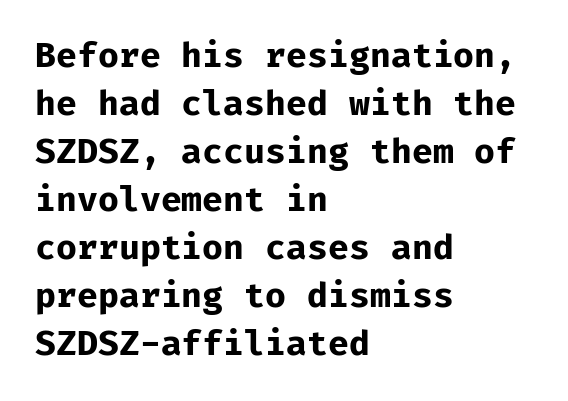
Q: Is the text bold? A: Yes.
Q: Is the text italic (slanted)? A: No, it is upright.
Q: Is the typeface a serif or a sans-serif typeface? A: Sans-serif.
Q: Is the text underlined? A: No.
Q: How is the paragraph aligned? A: Left-aligned.
Q: Is the spacing between letters normal or unusually wide? A: Normal.
Q: Is the spacing between lines tight, normal or loose? A: Normal.
Q: Width (condensed, normal, or wide)? A: Normal.
Q: Stroke contrast? A: Low.
Q: x-height? A: Medium.
Q: Monospaced? A: Yes.
